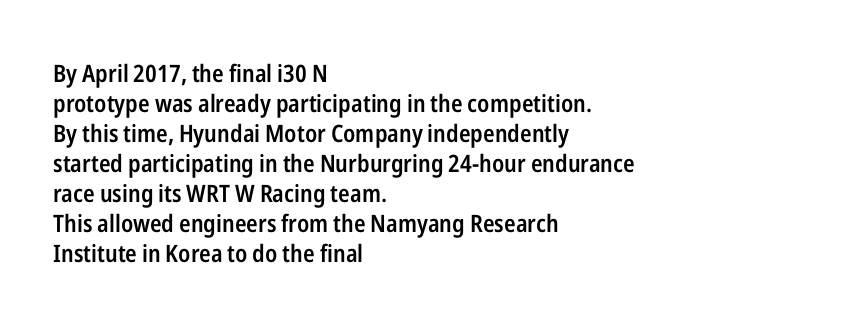
The image shows 24 px text type, upright; set left-aligned, normal line spacing (1.25x), normal letter spacing, not underlined.
